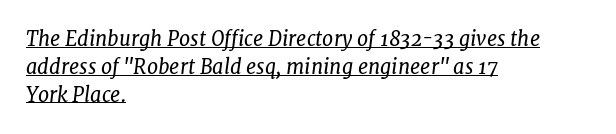
The image shows 20 px text type, italic (leaning right); set left-aligned, normal line spacing (1.39x), normal letter spacing, underlined.
